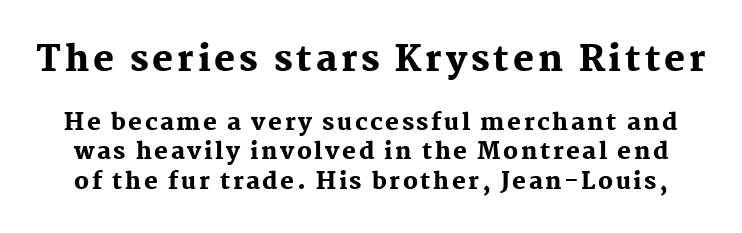
Larger block? The one above; the one below is distinctly smaller. Letterform terminals end in serifs throughout the passage. It's the straight-up-and-down kind of type. As a designer I'd log this as weight 700, bold. You could not count columns in this text — the font is proportionally spaced.
